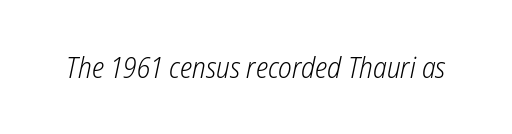
The rendering uses natural spacing where letterforms have individual widths. Caption: face not bold, strokes unweighted. The foot of each line stays bare and open. You could call the tracking neutral — neither tight nor loose. Slanted lettering throughout.
